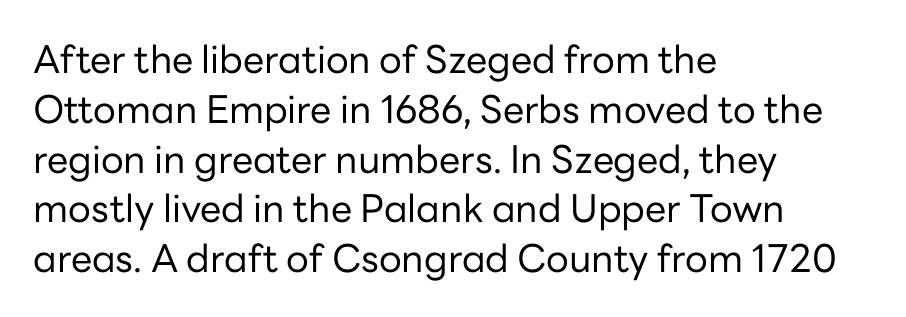
The image shows 38 px regular-weight sans-serif type, upright; set left-aligned, normal line spacing (1.31x), normal letter spacing, not underlined; low stroke contrast and a medium x-height.
